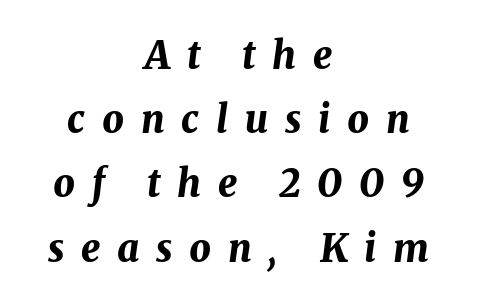
{"italic": "yes", "lean": "right", "slant_degrees": 8, "bold": "yes", "weight": "bold", "width": "normal", "stroke_contrast": "medium", "x_height": "medium", "monospaced": "no", "underline": "no", "align": "center", "line_spacing": "normal", "line_spacing_ratio": 1.69, "letter_spacing": "wide", "letter_spacing_em": 0.44, "glyph_px": 38}
